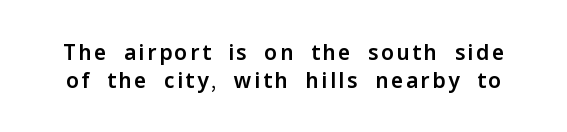
The image shows 21 px text type, upright; set normal line spacing (1.32x), not underlined.
